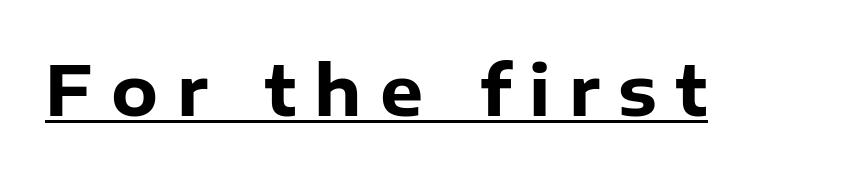
The face used here is proportionally spaced, like ordinary book or web type. Compared with an ordinary text face, these strokes are far heavier — a full bold. The font's upright variant was chosen for this text. Font category for this specimen: sans-serif. The glyphs are accompanied by a horizontal stroke just below them. Students, note that the glyphs here are deliberately spaced far apart.
